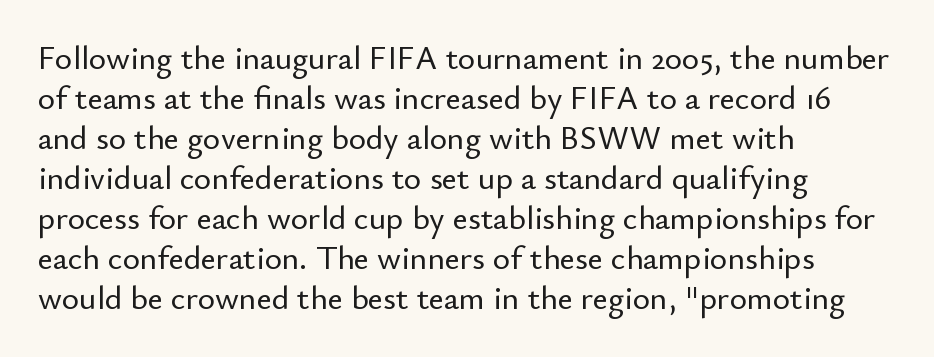
The image shows 33 px sans-serif type, upright; set left-aligned, line spacing 1.21x, normal letter spacing, not underlined; low stroke contrast and a small x-height.
